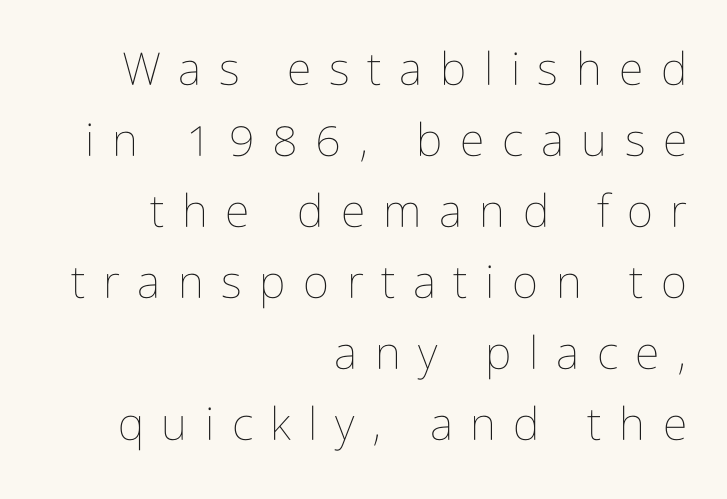
{"italic": "no", "bold": "no", "weight": "thin", "width": "condensed", "stroke_contrast": "low", "x_height": "medium", "monospaced": "no", "underline": "no", "align": "right", "line_spacing": "normal", "line_spacing_ratio": 1.58, "letter_spacing": "wide", "letter_spacing_em": 0.39, "glyph_px": 45}
